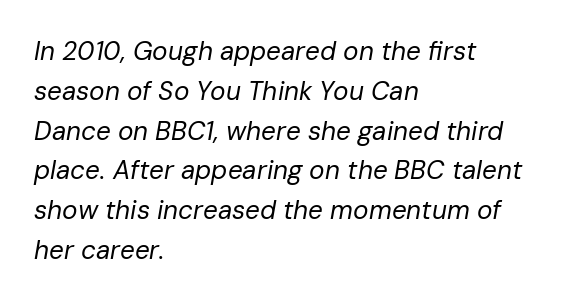
{"italic": "yes", "lean": "right", "slant_degrees": 10, "bold": "no", "underline": "no", "align": "left", "line_spacing": "normal", "line_spacing_ratio": 1.53, "letter_spacing": "normal", "letter_spacing_em": 0.0, "glyph_px": 26}
